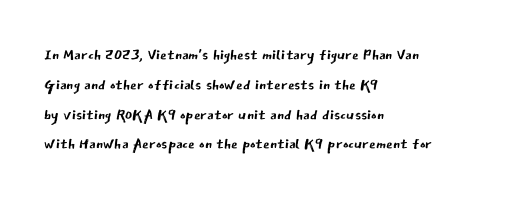
Q: Is the text bold? A: No.
Q: Is the text italic (slanted)? A: No, it is upright.
Q: Is the text underlined? A: No.
Q: How is the paragraph aligned? A: Left-aligned.
Q: Is the spacing between letters normal or unusually wide? A: Normal.
Q: Is the spacing between lines tight, normal or loose? A: Normal.
